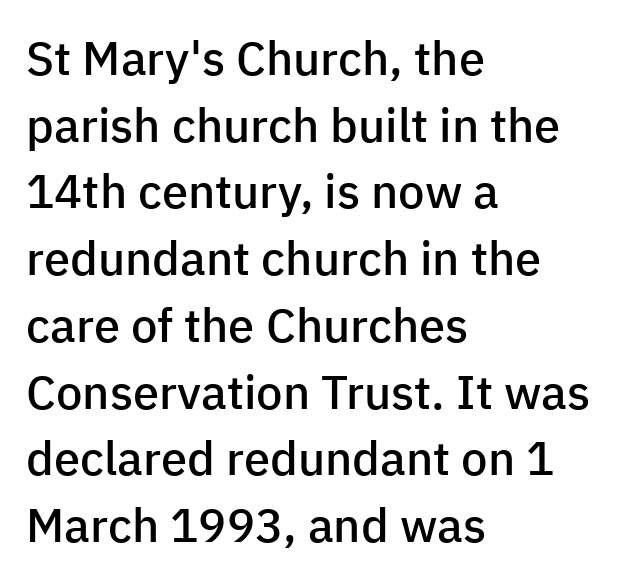
{"serif": "no", "italic": "no", "bold": "semi", "weight": "semibold", "width": "normal", "stroke_contrast": "low", "x_height": "medium", "monospaced": "no", "underline": "no", "align": "left", "line_spacing": "normal", "line_spacing_ratio": 1.42, "letter_spacing": "normal", "letter_spacing_em": 0.0, "glyph_px": 47}
